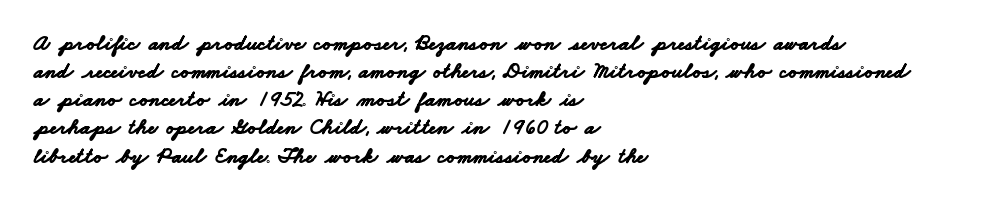
The image shows 22 px bold type; set left-aligned, normal line spacing (1.28x), normal letter spacing, not underlined.
